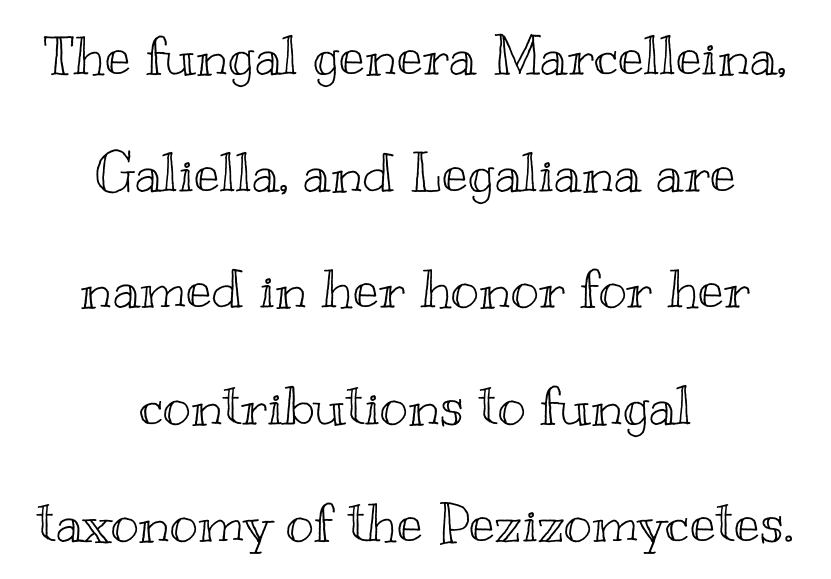
{"italic": "no", "width": "wide", "x_height": "small", "monospaced": "no", "underline": "no", "align": "center", "line_spacing": "loose", "line_spacing_ratio": 2.16, "letter_spacing": "normal", "letter_spacing_em": 0.0, "glyph_px": 54}
